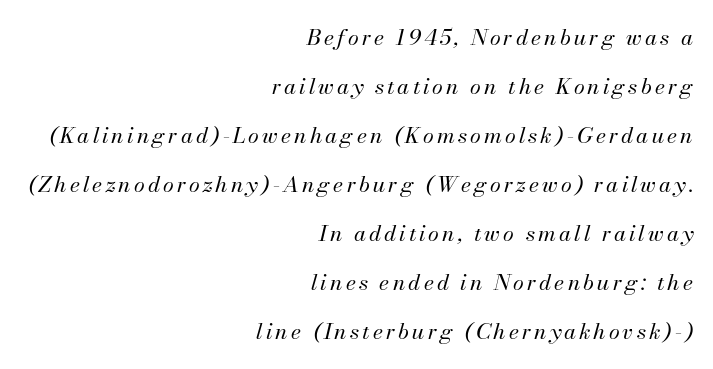
{"italic": "yes", "lean": "right", "slant_degrees": 13, "bold": "no", "underline": "no", "align": "right", "line_spacing": "loose", "line_spacing_ratio": 2.23, "glyph_px": 22}
